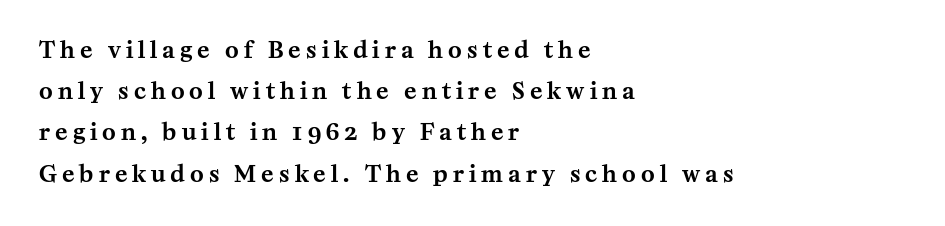
The image shows 23 px text type, upright; set left-aligned, line spacing 1.79x, unusually wide letter spacing (+0.22 em), not underlined.
